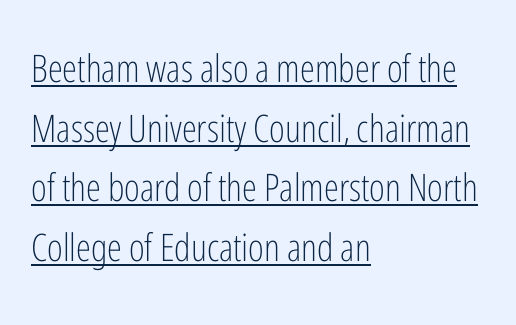
A typesetter would mark this as roman, not italic. The face used here is proportionally spaced, like ordinary book or web type. Descenders here cross a horizontal rule under the line. Every row of glyphs begins at an identical x-position on the left.
